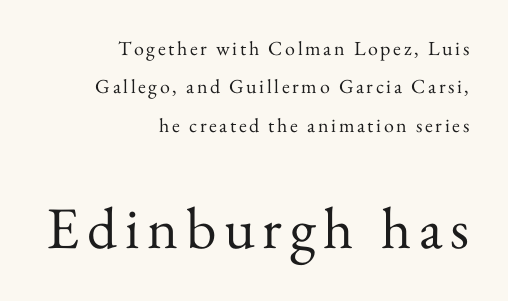
Q: Is the text bold? A: No.
Q: Is the text italic (slanted)? A: No, it is upright.
Q: Is the typeface a serif or a sans-serif typeface? A: Serif.
Q: Is the text underlined? A: No.
Q: How is the paragraph aligned? A: Right-aligned.
Q: Is the spacing between lines tight, normal or loose? A: Loose.
Q: Which block of text is set in a larger size, the first (top) or the second (bottom)? A: The second (bottom) one.
Q: Width (condensed, normal, or wide)? A: Normal.
Q: Stroke contrast? A: Medium.
Q: x-height? A: Small.
Q: Monospaced? A: No.
